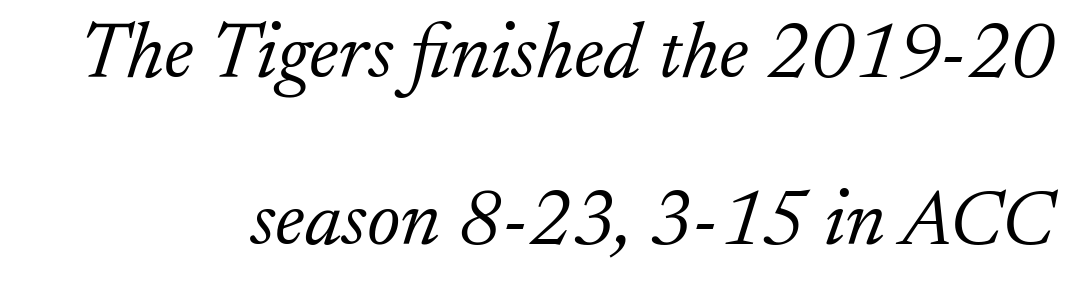
{"serif": "yes", "italic": "yes", "lean": "right", "slant_degrees": 17, "bold": "no", "weight": "light", "width": "normal", "stroke_contrast": "low", "x_height": "small", "monospaced": "no", "underline": "no", "align": "right", "line_spacing": "loose", "line_spacing_ratio": 2.11, "letter_spacing": "normal", "letter_spacing_em": 0.0, "glyph_px": 79}
